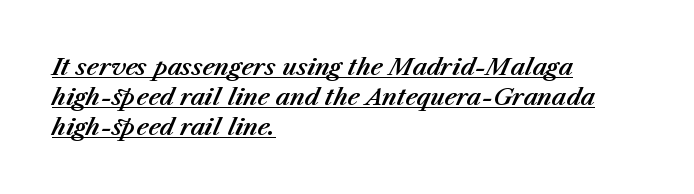
The image shows 23 px text type, italic (leaning right); set left-aligned, normal line spacing (1.31x), normal letter spacing, underlined.
